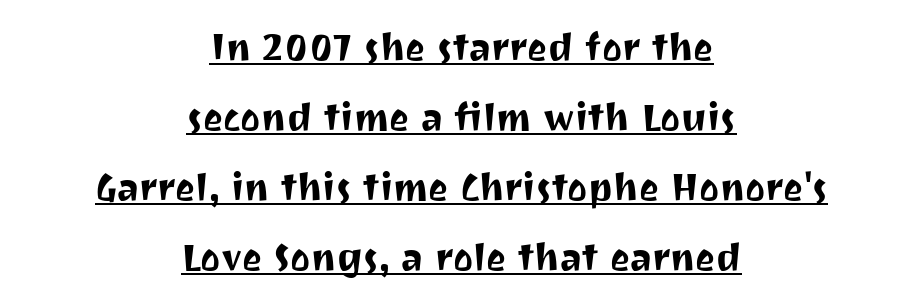
{"serif": "no", "italic": "no", "width": "normal", "stroke_contrast": "medium", "x_height": "medium", "monospaced": "no", "underline": "yes", "align": "center", "line_spacing_ratio": 1.84, "letter_spacing": "normal", "letter_spacing_em": 0.0, "glyph_px": 38}
